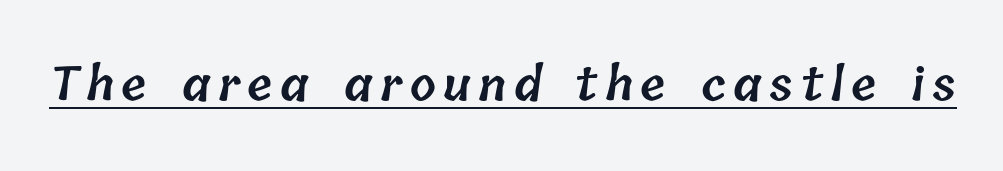
Q: Is the text bold? A: Semi-bold.
Q: Is the text underlined? A: Yes.
Q: Width (condensed, normal, or wide)? A: Normal.
Q: Stroke contrast? A: Low.
Q: x-height? A: Medium.
Q: Monospaced? A: No.
